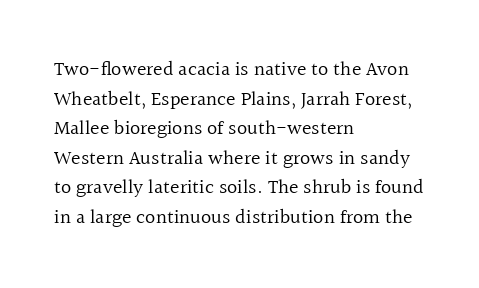
The image shows 20 px text type, upright; set left-aligned, normal line spacing (1.48x), normal letter spacing, not underlined.
